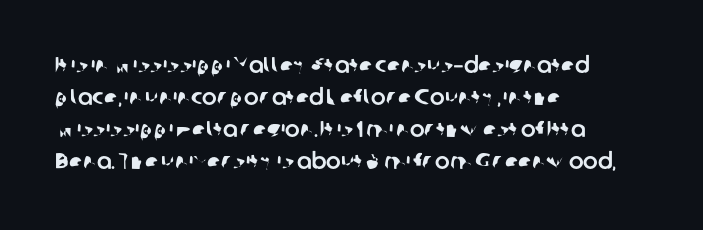
Visually the block forms a straight wall on the left and a jagged coastline on the right. This rendering leaves character spacing at its baseline value. The space beneath each line is pristine and unruled. In terms of leading, this rendering sits right in the middle.
